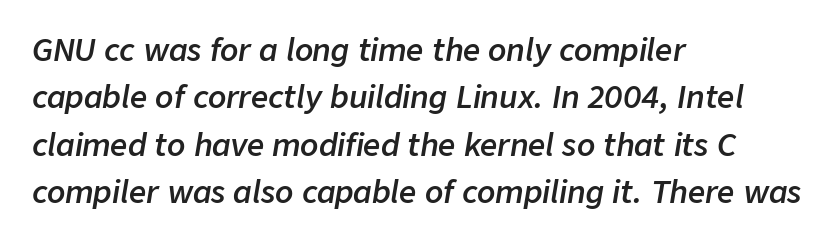
Q: Is the text bold? A: Semi-bold.
Q: Is the text italic (slanted)? A: Yes, it leans right by about 9 degrees.
Q: Is the text underlined? A: No.
Q: How is the paragraph aligned? A: Left-aligned.
Q: Is the spacing between letters normal or unusually wide? A: Normal.
Q: Is the spacing between lines tight, normal or loose? A: Normal.
Q: Width (condensed, normal, or wide)? A: Normal.
Q: Stroke contrast? A: Low.
Q: x-height? A: Medium.
Q: Monospaced? A: No.
